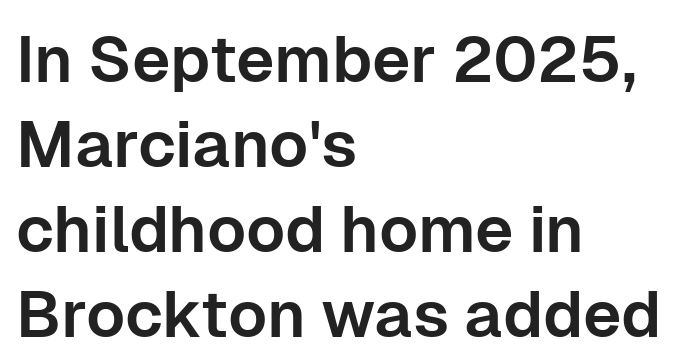
Does the copy run flush right? No — it runs flush left. The string is rendered with underlining switched off. One glance says typical: line gaps are just what's usual. Proportional: the letters do not fall into vertical columns. Standard letterfit; no display-style spreading of the glyphs.
